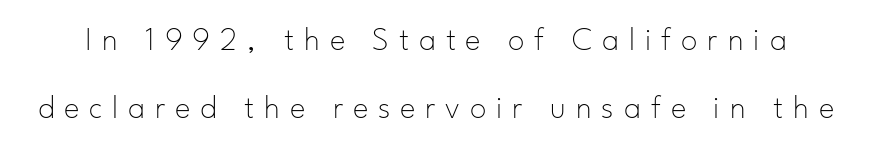
{"serif": "no", "italic": "no", "bold": "no", "weight": "thin", "width": "normal", "stroke_contrast": "low", "x_height": "small", "monospaced": "no", "underline": "no", "line_spacing": "loose", "line_spacing_ratio": 2.06, "letter_spacing": "wide", "letter_spacing_em": 0.3, "glyph_px": 33}
